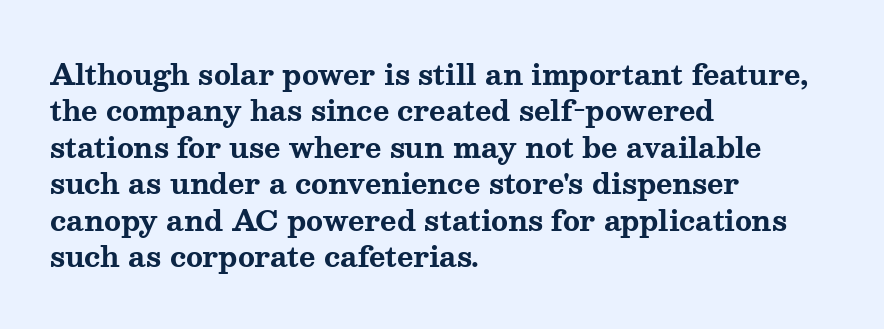
The image shows 28 px bold, wide serif type, upright; set left-aligned, normal line spacing (1.3x), normal letter spacing, not underlined; medium stroke contrast and a medium x-height.
